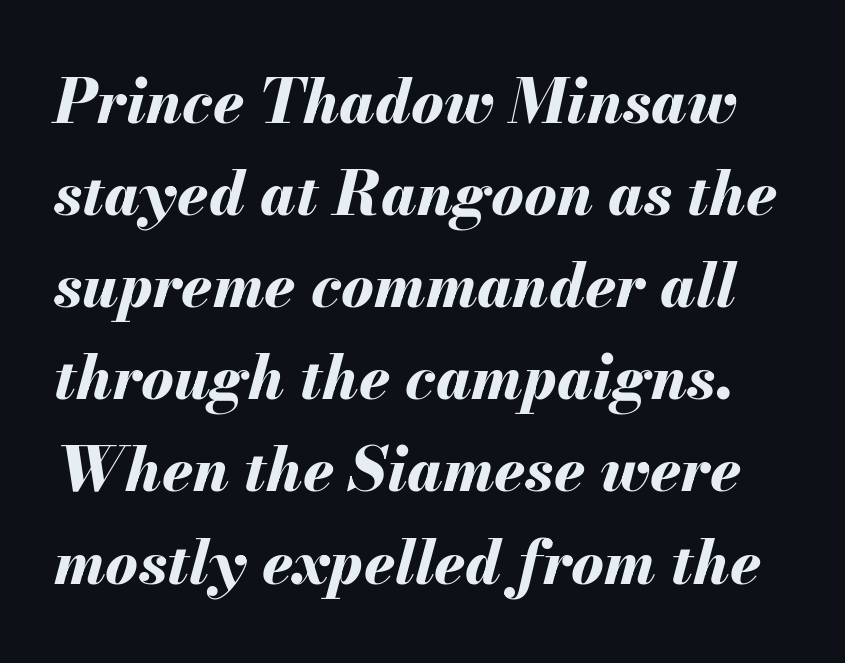
Q: Is the text bold? A: Yes.
Q: Is the text italic (slanted)? A: Yes, it leans right by about 13 degrees.
Q: Is the text underlined? A: No.
Q: Is the spacing between letters normal or unusually wide? A: Normal.
Q: Is the spacing between lines tight, normal or loose? A: Normal.
Q: Width (condensed, normal, or wide)? A: Normal.
Q: Stroke contrast? A: Medium.
Q: x-height? A: Small.
Q: Monospaced? A: No.
